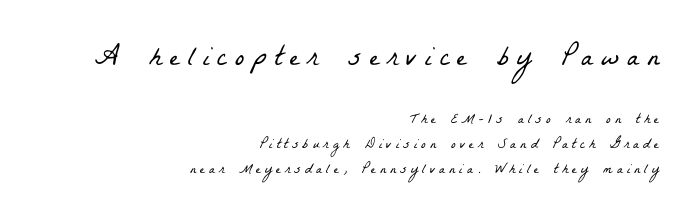
The image shows 28 px light, condensed serif type; set right-aligned, line spacing 1.79x, unusually wide letter spacing (+0.29 em), not underlined; the first (top) block is 2.0x larger; low stroke contrast and a medium x-height.
